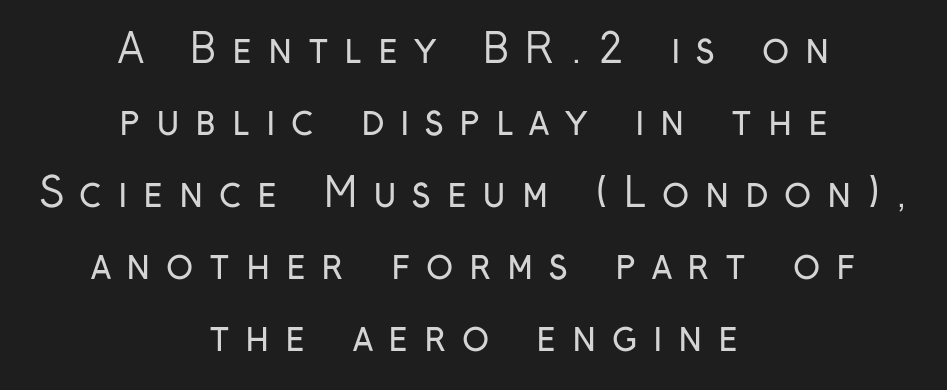
{"serif": "no", "italic": "no", "bold": "no", "weight": "regular", "width": "condensed", "stroke_contrast": "low", "x_height": "medium", "monospaced": "no", "underline": "no", "align": "center", "line_spacing_ratio": 1.8, "letter_spacing": "wide", "letter_spacing_em": 0.39, "glyph_px": 40}
